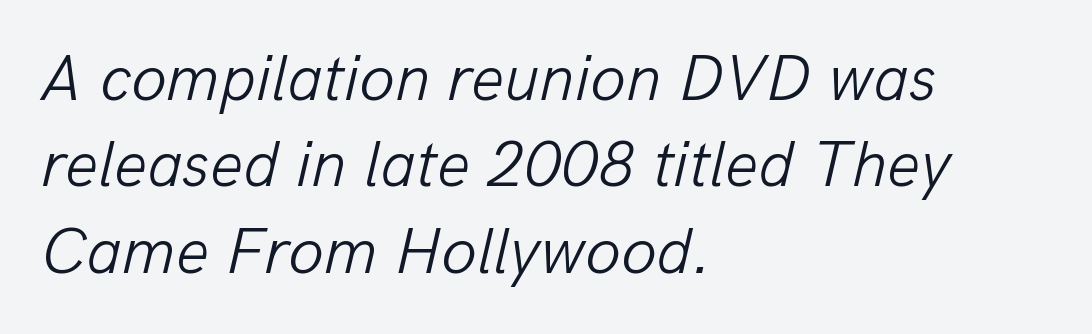
Underlining? Definitely not there. Tracking here is standard; glyphs follow each other at the usual distance. The rendering uses natural spacing where letterforms have individual widths. Unbolded letterforms with no extra heft. The paragraph shown leans on its left margin.
